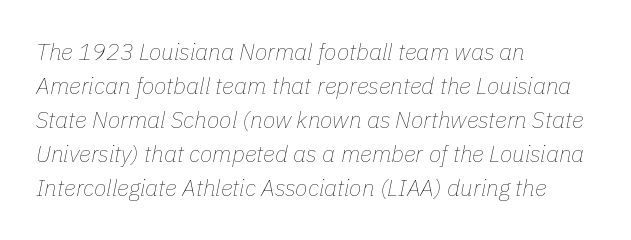
The image shows 23 px text type, italic (leaning right); set left-aligned, normal line spacing (1.48x), normal letter spacing, not underlined.
